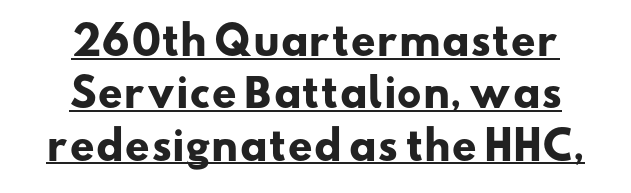
Note: no serifs on the glyphs. This rendering uses center alignment, leaving both contours irregular but symmetric. The rendering uses a moderate line-height, typical for paragraphs. Words appear dense and cohesive because spacing is normal. The passage shown is typed in a proportional face where columns would drift.
